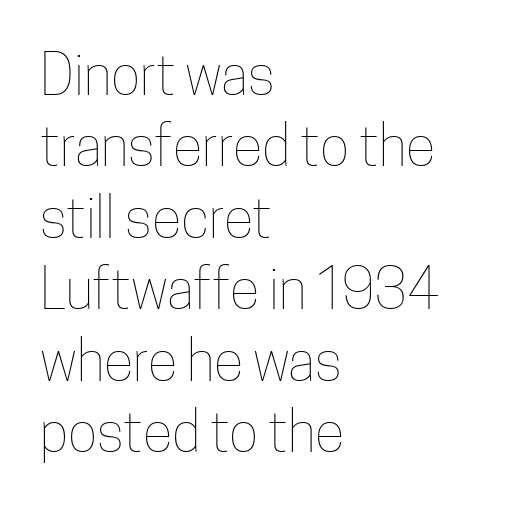
{"italic": "no", "bold": "no", "weight": "thin", "width": "condensed", "stroke_contrast": "low", "x_height": "medium", "monospaced": "no", "underline": "no", "align": "left", "line_spacing": "normal", "line_spacing_ratio": 1.3, "letter_spacing": "normal", "letter_spacing_em": 0.0, "glyph_px": 55}
